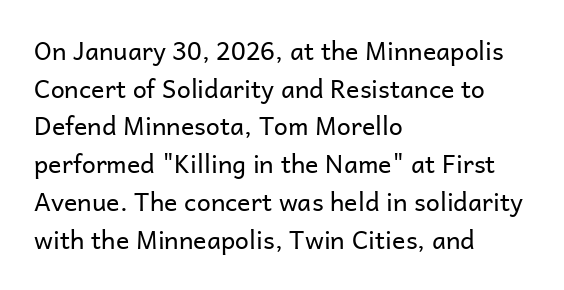
The face used here is rendered with its standard letterfit. Just letters on the line, the space beneath them empty. Caption: face not bold, strokes unweighted. Line spacing here is normal.
